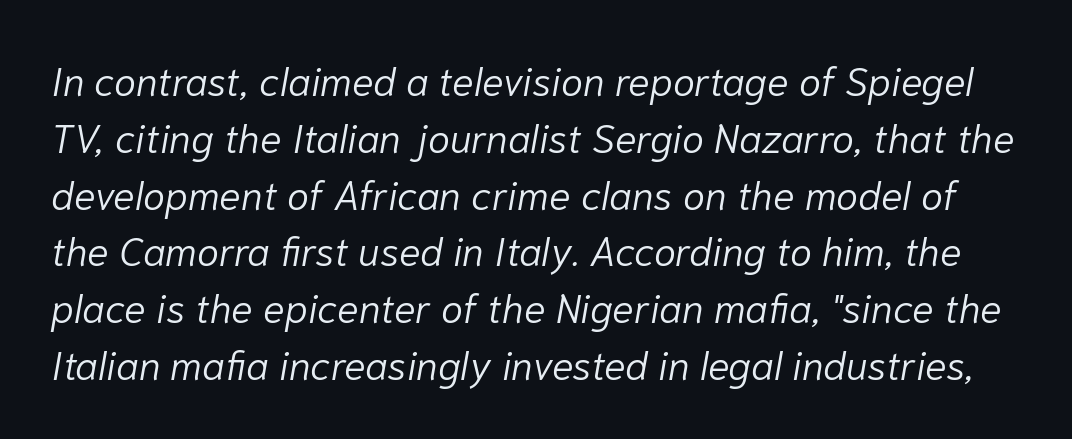
Tracking here is standard; glyphs follow each other at the usual distance. Stem width sits at or under what a default text font uses. Only glyphs here, with clear space below each row. This sample uses an oblique cut, with every glyph tilted off the vertical.
